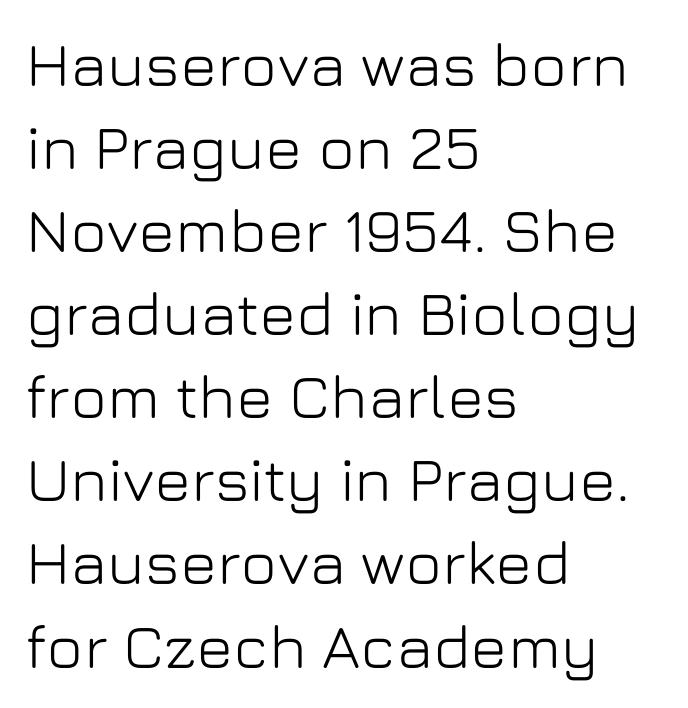
Q: Is the text italic (slanted)? A: No, it is upright.
Q: Is the typeface a serif or a sans-serif typeface? A: Sans-serif.
Q: Is the text underlined? A: No.
Q: How is the paragraph aligned? A: Left-aligned.
Q: Is the spacing between letters normal or unusually wide? A: Normal.
Q: Is the spacing between lines tight, normal or loose? A: Normal.
Q: Width (condensed, normal, or wide)? A: Normal.
Q: Stroke contrast? A: Low.
Q: x-height? A: Medium.
Q: Monospaced? A: No.
